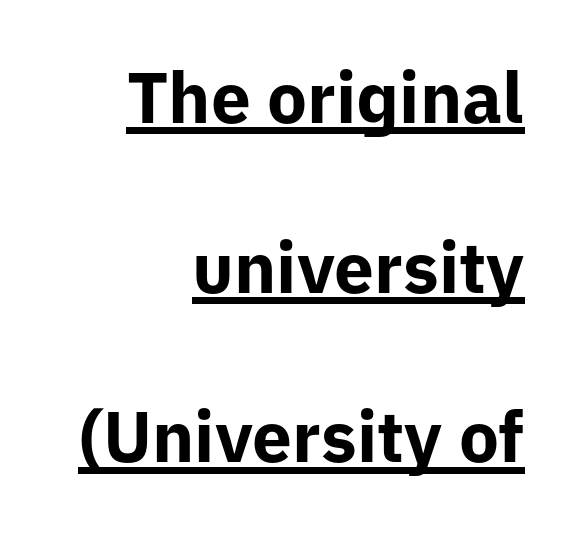
{"serif": "no", "italic": "no", "bold": "yes", "weight": "bold", "width": "normal", "stroke_contrast": "low", "x_height": "medium", "monospaced": "no", "underline": "yes", "align": "right", "line_spacing": "loose", "line_spacing_ratio": 2.39, "letter_spacing": "normal", "letter_spacing_em": 0.0, "glyph_px": 71}
